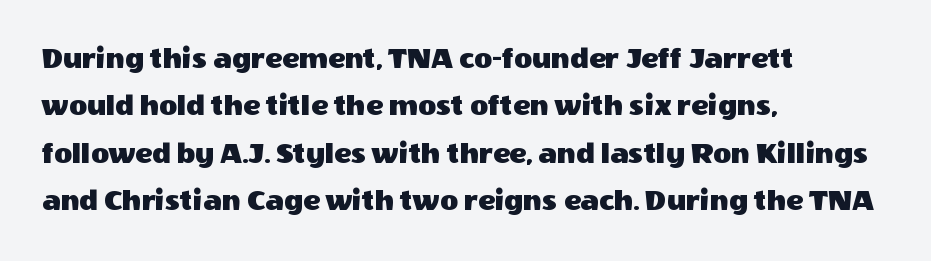
Q: Is the text italic (slanted)? A: No, it is upright.
Q: Is the typeface a serif or a sans-serif typeface? A: Sans-serif.
Q: Is the text underlined? A: No.
Q: How is the paragraph aligned? A: Left-aligned.
Q: Is the spacing between letters normal or unusually wide? A: Normal.
Q: Is the spacing between lines tight, normal or loose? A: Normal.
Q: Width (condensed, normal, or wide)? A: Normal.
Q: x-height? A: Large.
Q: Monospaced? A: No.
